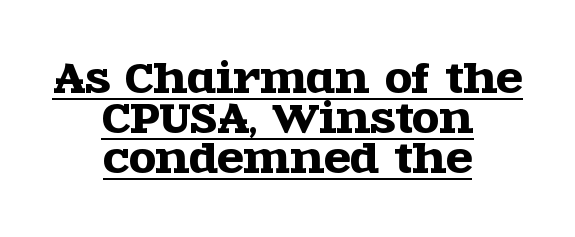
Q: Is the text italic (slanted)? A: No, it is upright.
Q: Is the typeface a serif or a sans-serif typeface? A: Serif.
Q: Is the text underlined? A: Yes.
Q: How is the paragraph aligned? A: Centered.
Q: Is the spacing between letters normal or unusually wide? A: Normal.
Q: Is the spacing between lines tight, normal or loose? A: Tight.
Q: Width (condensed, normal, or wide)? A: Wide.
Q: x-height? A: Large.
Q: Monospaced? A: No.
